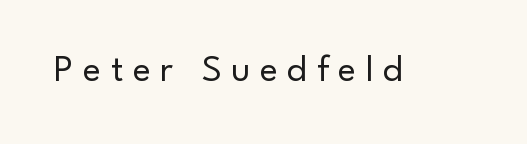
Q: Is the text bold? A: No.
Q: Is the text italic (slanted)? A: No, it is upright.
Q: Is the typeface a serif or a sans-serif typeface? A: Sans-serif.
Q: Is the text underlined? A: No.
Q: Is the spacing between letters normal or unusually wide? A: Unusually wide.
Q: Width (condensed, normal, or wide)? A: Normal.
Q: Stroke contrast? A: Low.
Q: x-height? A: Small.
Q: Monospaced? A: No.
